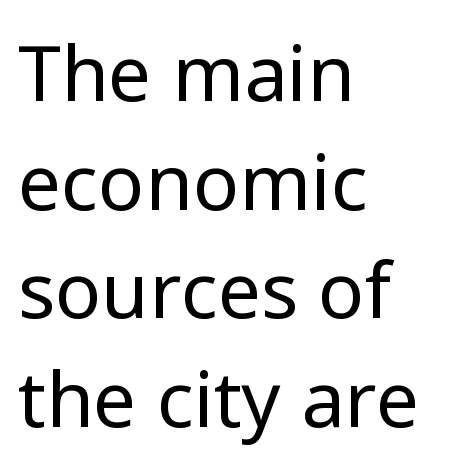
Q: Is the text bold? A: No.
Q: Is the text italic (slanted)? A: No, it is upright.
Q: Is the typeface a serif or a sans-serif typeface? A: Sans-serif.
Q: Is the text underlined? A: No.
Q: How is the paragraph aligned? A: Left-aligned.
Q: Is the spacing between letters normal or unusually wide? A: Normal.
Q: Is the spacing between lines tight, normal or loose? A: Normal.
Q: Width (condensed, normal, or wide)? A: Normal.
Q: Stroke contrast? A: Low.
Q: x-height? A: Medium.
Q: Monospaced? A: No.
